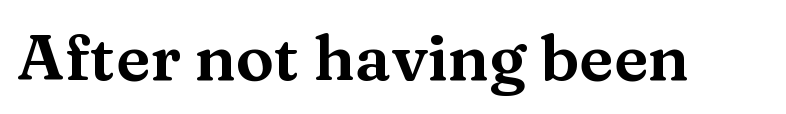
{"serif": "yes", "italic": "no", "width": "wide", "stroke_contrast": "medium", "x_height": "medium", "monospaced": "no", "underline": "no", "letter_spacing": "normal", "letter_spacing_em": 0.0, "glyph_px": 64}
